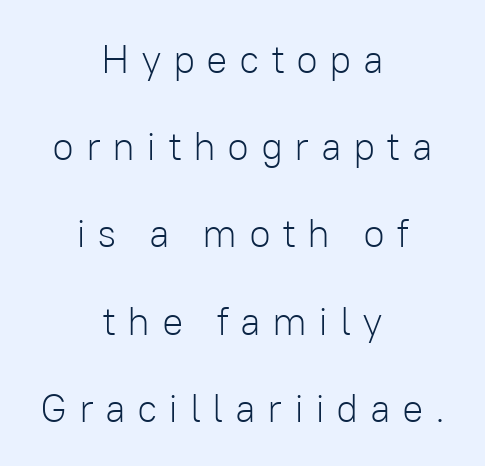
The face used here is rendered with a markedly widened letterfit. This is roman type, the default non-slanted kind. On a weight scale, this lands at 450 or below. Leftover space on each line is divided equally before and after the words. Think of a printed novel: that variable character pitch is what you see here. The rendering uses a large line-height, opening up the rows.
